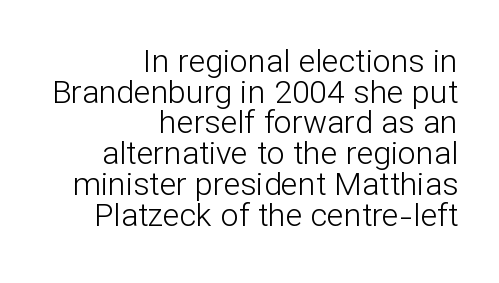
The image shows 32 px light sans-serif type, upright; set right-aligned, tight line spacing (0.96x), normal letter spacing, not underlined; low stroke contrast and a medium x-height.
